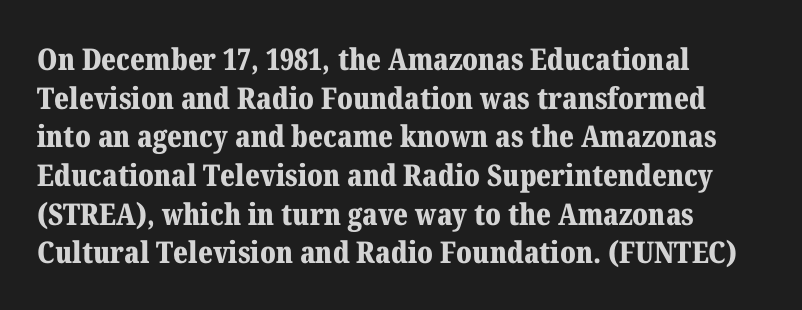
Letterform terminals end in serifs throughout the passage. The rendering anchors every line to the left-hand side. Short note: letters normally spaced. Looks like regular typesetting: each glyph gets only the width it needs. This is heavy type, rendered in bold.
